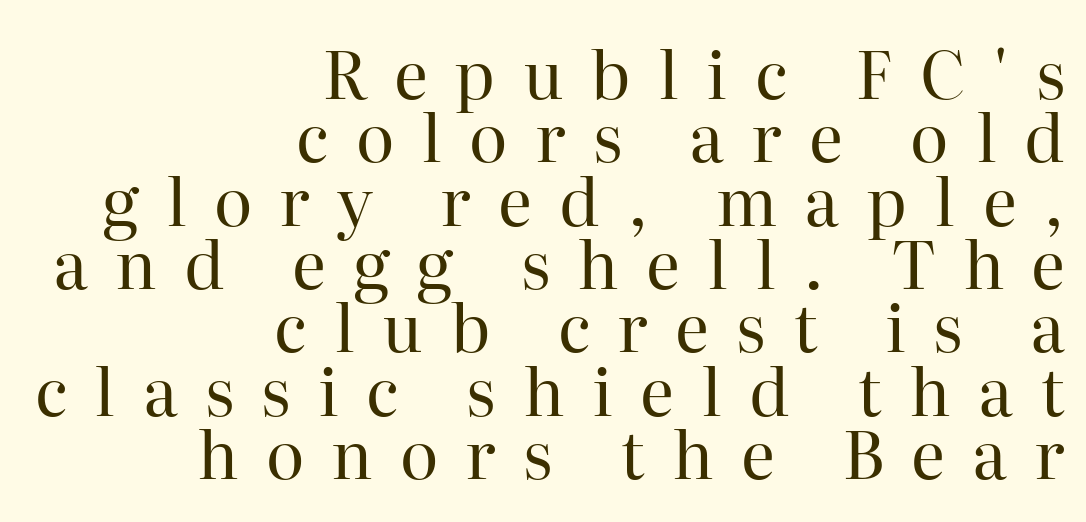
The space beneath each line is pristine and unruled. Between one letter and the next there's a generous, obvious gap. Tall strokes in this sample are plumb rather than angled. Layout note: lines flush right. Successive baselines arrive quickly, one right under another. The letterforms sit at book weight or below.
